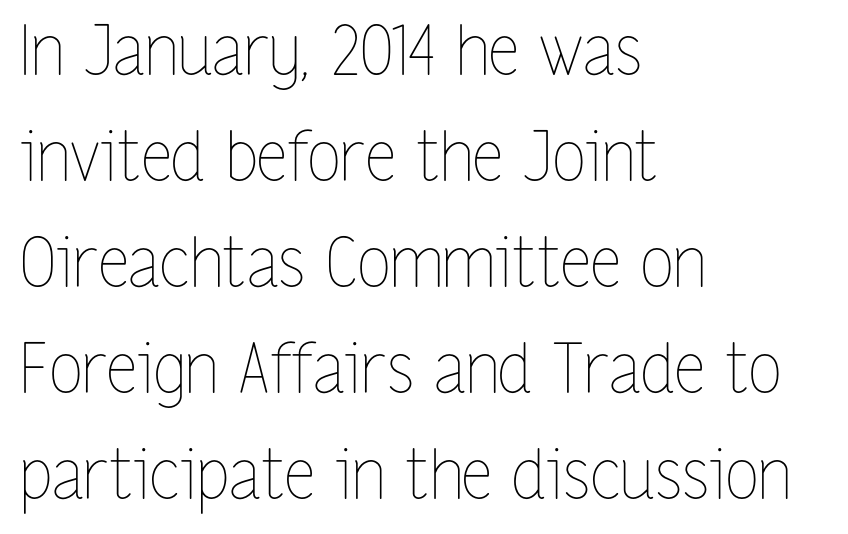
{"italic": "no", "bold": "no", "weight": "thin", "width": "condensed", "stroke_contrast": "low", "x_height": "medium", "monospaced": "no", "underline": "no", "align": "left", "line_spacing": "normal", "line_spacing_ratio": 1.56, "letter_spacing": "normal", "letter_spacing_em": 0.0, "glyph_px": 68}
